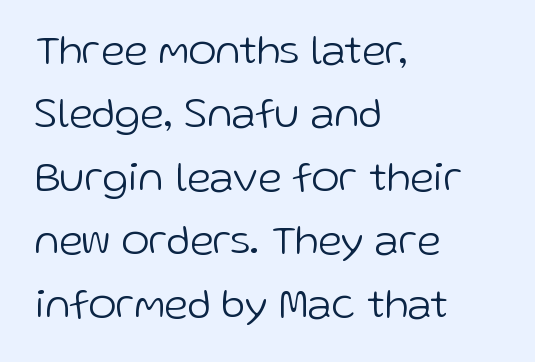
The image shows 42 px light sans-serif type, upright; set left-aligned, normal line spacing (1.51x), normal letter spacing, not underlined; low stroke contrast and a medium x-height.
